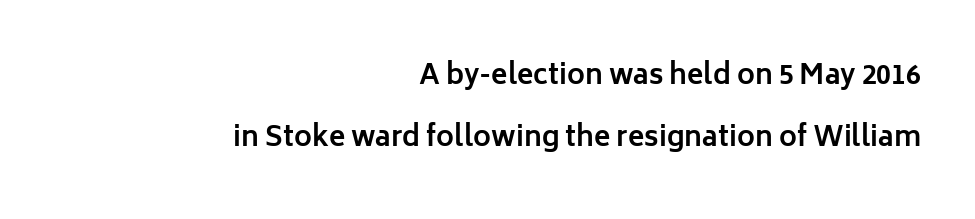
Short note: letters normally spaced. Tall strokes in this sample are plumb rather than angled. Interline gaps are noticeably wide in this sample. Check the space under the baseline: it is left empty.
